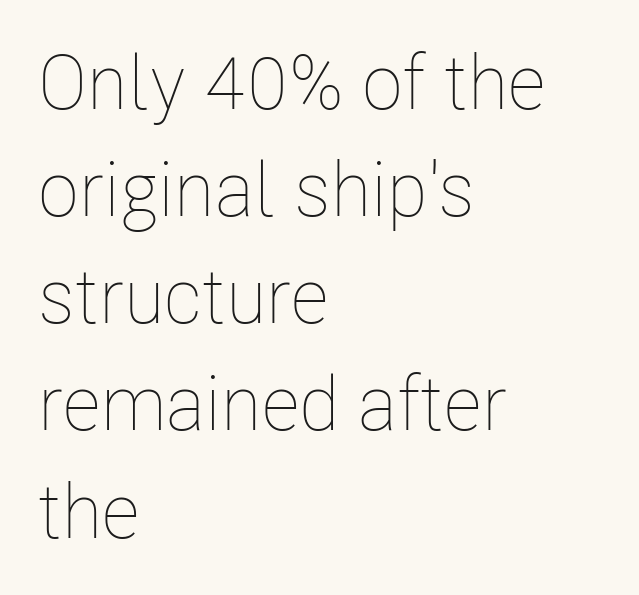
The rendering uses natural spacing where letterforms have individual widths. Each new line begins a customary step beneath the previous one. A clean baseline with only descenders dipping below it. Italic: no, the glyphs are upright roman.
